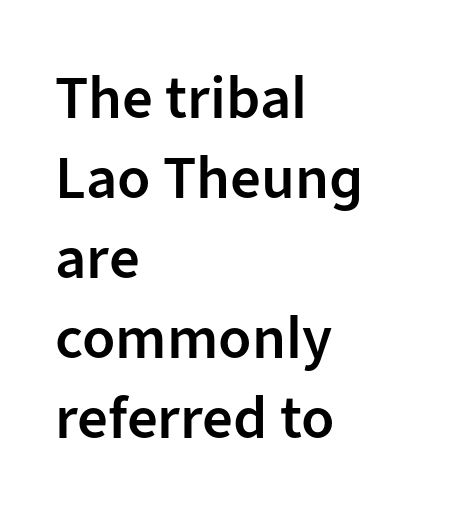
Q: Is the text bold? A: Semi-bold.
Q: Is the text italic (slanted)? A: No, it is upright.
Q: Is the typeface a serif or a sans-serif typeface? A: Sans-serif.
Q: Is the text underlined? A: No.
Q: How is the paragraph aligned? A: Left-aligned.
Q: Is the spacing between letters normal or unusually wide? A: Normal.
Q: Is the spacing between lines tight, normal or loose? A: Normal.
Q: Width (condensed, normal, or wide)? A: Normal.
Q: Stroke contrast? A: Low.
Q: x-height? A: Medium.
Q: Monospaced? A: No.
